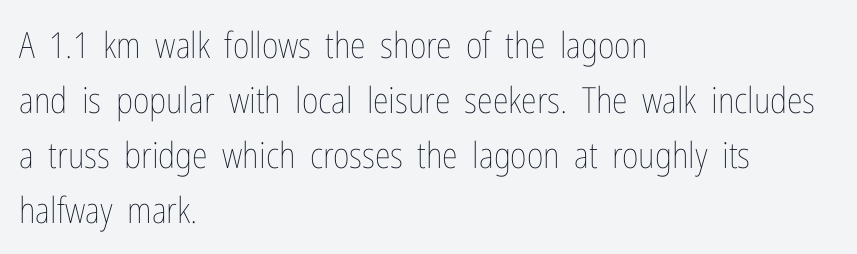
The space directly below the letters is spotless. A light-to-regular cut is what we see here. The face used here is proportionally spaced, like ordinary book or web type. The passage is arranged the way most books set body copy — flush left. Nobody touched the tracking dial on this one.
